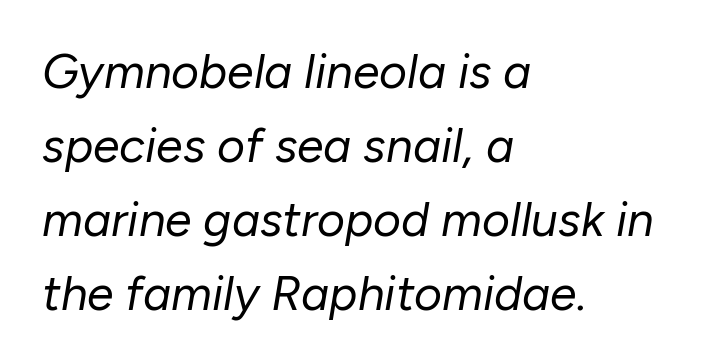
Reading down the column, the eye jumps a familiar distance to each next line. All the whitespace from short lines collects on the right. This reads as an unemphasized weight, regular at the heaviest. Any mark beneath the type? The region is blank. Character widths vary here, with narrow letters taking less room than wide ones. The letters are slanted; this is an italic face.
